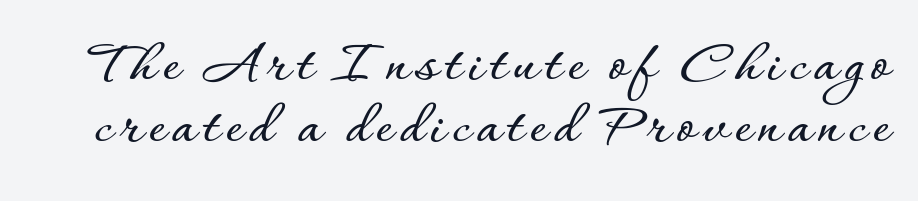
{"width": "normal", "stroke_contrast": "low", "x_height": "small", "monospaced": "no", "underline": "no", "line_spacing": "tight", "line_spacing_ratio": 0.97, "glyph_px": 64}
